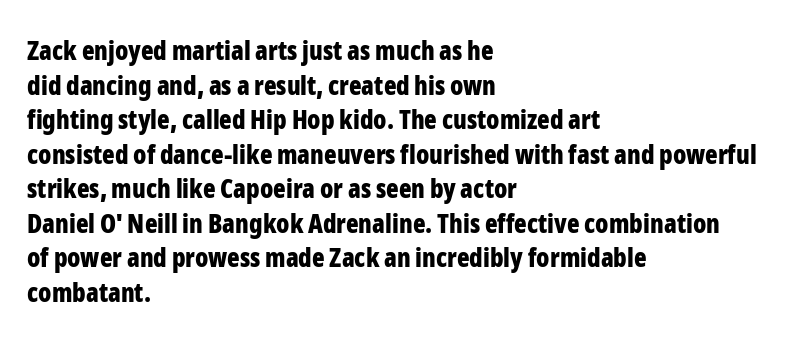
Do the letters lean? They stand straight. Standard letterfit; no display-style spreading of the glyphs. The strip under each line holds only bare page. The rendering anchors every line to the left-hand side. The glyphs have the mass of a bold cut. Quick note: interline space is typical.
